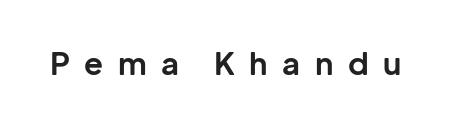
On the weight axis this lands at bold, roughly 700. The strip under each line holds only bare page. Is this a fixed-width face? No — the glyphs have proportional, varying widths. A typesetter would label this face a sans.
